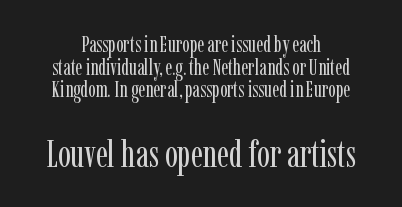
Is this a sans? No — the strokes have serifs. Tracking here is standard; glyphs follow each other at the usual distance. Vertical spacing — tight. The typesetting does not lean heavy: it is not bold.
